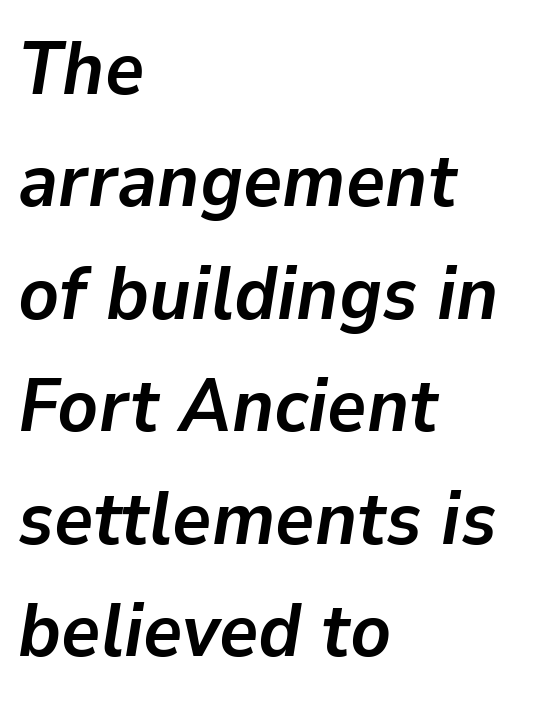
{"italic": "yes", "lean": "right", "slant_degrees": 9, "bold": "yes", "weight": "semibold", "width": "normal", "stroke_contrast": "low", "x_height": "medium", "monospaced": "no", "underline": "no", "align": "left", "line_spacing": "normal", "line_spacing_ratio": 1.5, "letter_spacing": "normal", "letter_spacing_em": 0.0, "glyph_px": 75}
